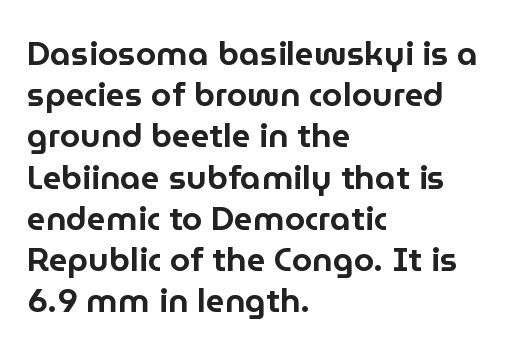
The type is set solid horizontally, with unmodified tracking. Looks like regular typesetting: each glyph gets only the width it needs. One-word summary of the alignment: left. The leading is moderate, giving the passage an even texture. Every character sits straight up, as roman type does.
